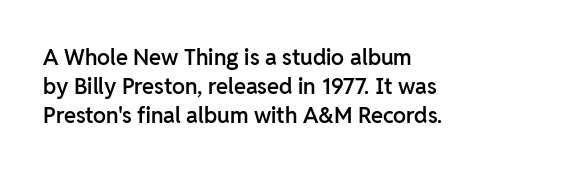
The image shows 22 px text type, upright; set left-aligned, normal line spacing (1.31x), normal letter spacing, not underlined.
